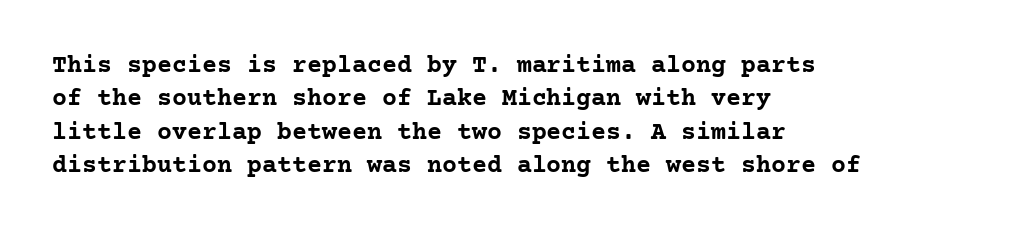
{"italic": "no", "bold": "yes", "underline": "no", "align": "left", "line_spacing": "normal", "line_spacing_ratio": 1.34, "letter_spacing": "normal", "letter_spacing_em": 0.0, "glyph_px": 25}
